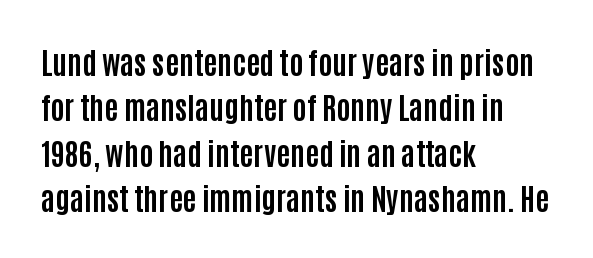
Letter spacing: default. Every letter is thick-stroked: bold, no question. A sans-serif font was chosen for this passage. A typesetter would mark this as roman, not italic.
